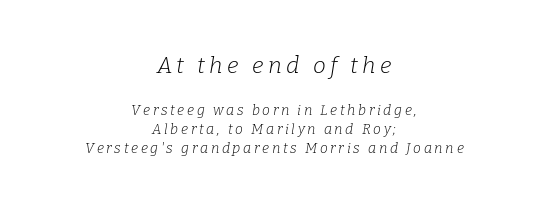
{"italic": "yes", "lean": "right", "slant_degrees": 9, "bold": "no", "underline": "no", "align": "center", "line_spacing": "normal", "line_spacing_ratio": 1.36, "larger_block": "first", "size_ratio": 1.64, "glyph_px": 23}
